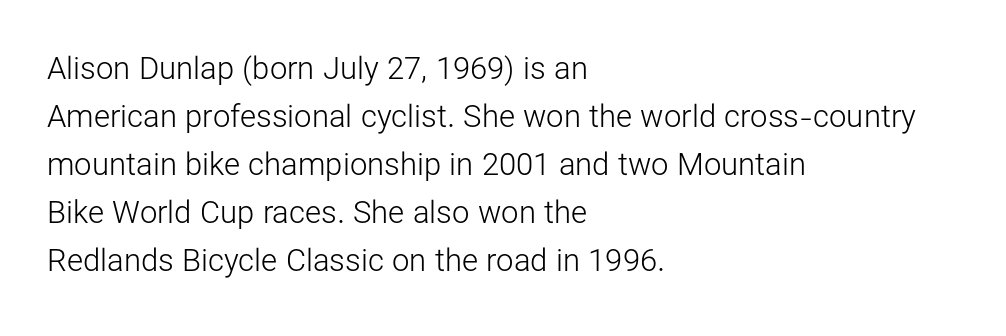
{"serif": "no", "italic": "no", "bold": "no", "weight": "light", "width": "normal", "stroke_contrast": "low", "x_height": "medium", "monospaced": "no", "underline": "no", "align": "left", "line_spacing": "normal", "line_spacing_ratio": 1.55, "letter_spacing": "normal", "letter_spacing_em": 0.0, "glyph_px": 31}
